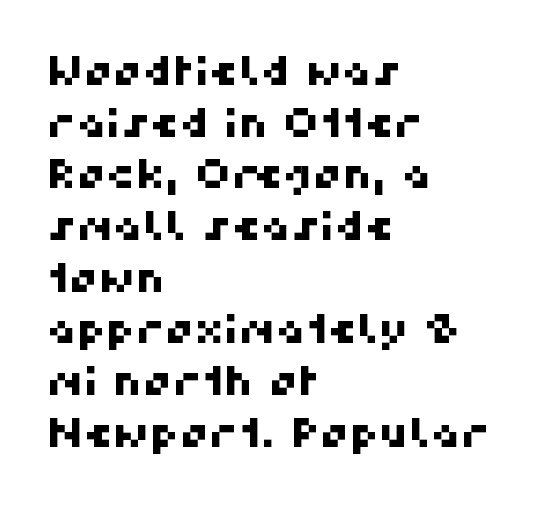
The image shows 41 px sans-serif type; set left-aligned, normal line spacing (1.26x), normal letter spacing, not underlined; high stroke contrast and a medium x-height.
